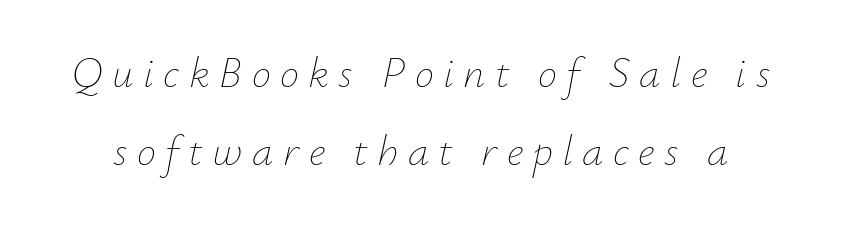
Q: Is the text bold? A: No.
Q: Is the text italic (slanted)? A: Yes, it leans right by about 12 degrees.
Q: Is the text underlined? A: No.
Q: Is the spacing between letters normal or unusually wide? A: Unusually wide.
Q: Width (condensed, normal, or wide)? A: Normal.
Q: Stroke contrast? A: Low.
Q: x-height? A: Small.
Q: Monospaced? A: No.
